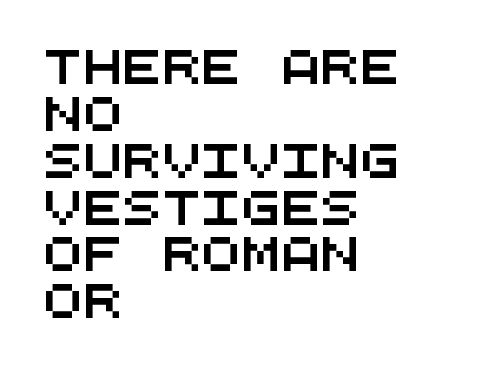
{"serif": "no", "width": "wide", "stroke_contrast": "medium", "x_height": "large", "monospaced": "yes", "underline": "no", "align": "left", "line_spacing": "normal", "line_spacing_ratio": 1.42, "letter_spacing": "normal", "letter_spacing_em": 0.0, "glyph_px": 33}
